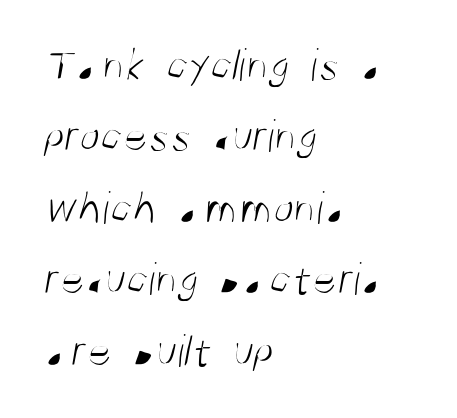
Decoration check: the copy has no underline. Stems and bowls with no extra thickness — not bold. These lines sit exactly where default settings would place them. The face used here is a sans, in the tradition of grotesques and geometrics. Think of a printed novel: that variable character pitch is what you see here. Nothing unusual about the tracking: characters are spaced as the font intends.
